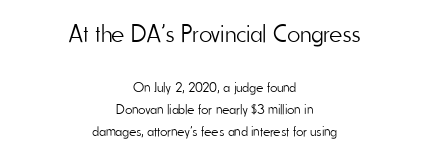
A bare baseline throughout the passage. The rendering keeps characters at their native spacing. Vertical spacing — default. Both edges are ragged and mirror each other, which tells us the setting is centered. Does the bottom block carry the larger type? No, the top block does.
